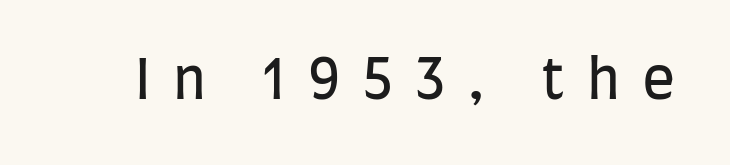
{"serif": "no", "italic": "no", "bold": "no", "weight": "regular", "width": "condensed", "stroke_contrast": "low", "x_height": "large", "monospaced": "no", "underline": "no", "letter_spacing": "wide", "letter_spacing_em": 0.4, "glyph_px": 55}
